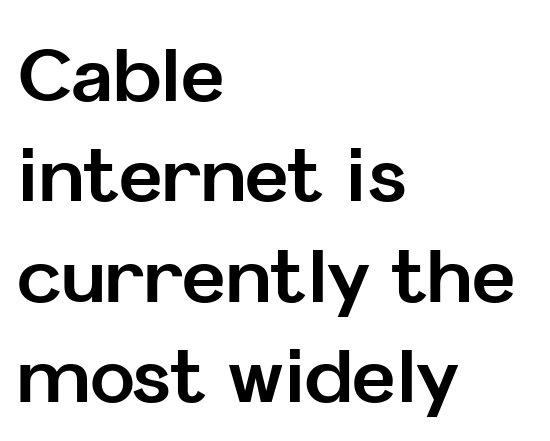
{"serif": "no", "italic": "no", "bold": "yes", "weight": "bold", "width": "normal", "stroke_contrast": "low", "x_height": "medium", "monospaced": "no", "underline": "no", "align": "left", "line_spacing": "normal", "line_spacing_ratio": 1.34, "letter_spacing": "normal", "letter_spacing_em": 0.0, "glyph_px": 75}
